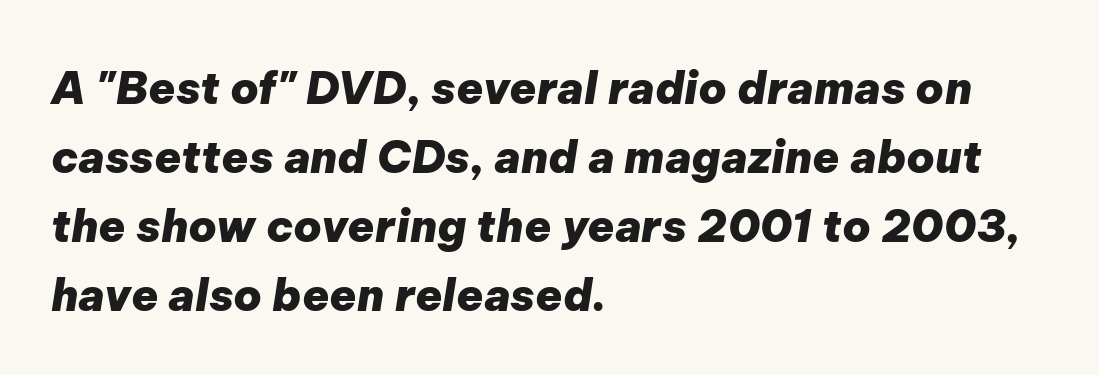
Every letter is thick-stroked: bold, no question. Compared with a centered layout, this one pins lines to the left instead. Whoever set this chose a conventional vertical rhythm. Yep, that's italic — everything's leaning.
